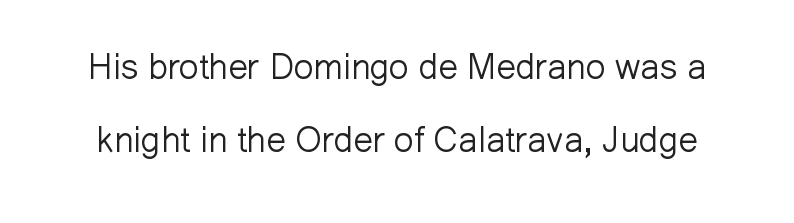
Q: Is the text bold? A: No.
Q: Is the text italic (slanted)? A: No, it is upright.
Q: Is the typeface a serif or a sans-serif typeface? A: Sans-serif.
Q: Is the text underlined? A: No.
Q: Is the spacing between letters normal or unusually wide? A: Normal.
Q: Is the spacing between lines tight, normal or loose? A: Loose.
Q: Width (condensed, normal, or wide)? A: Normal.
Q: Stroke contrast? A: Low.
Q: x-height? A: Medium.
Q: Monospaced? A: No.
